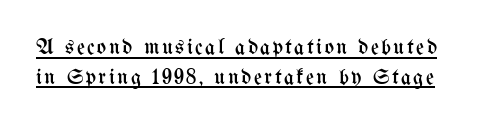
The image shows 22 px text type, upright; set normal line spacing (1.35x), underlined.
